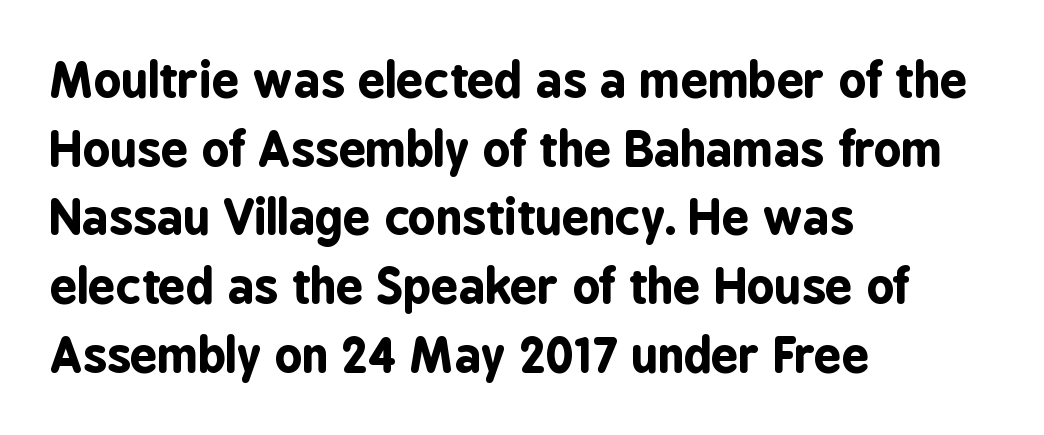
{"serif": "no", "italic": "no", "bold": "yes", "weight": "bold", "width": "condensed", "stroke_contrast": "low", "x_height": "medium", "monospaced": "no", "underline": "no", "align": "left", "line_spacing": "normal", "line_spacing_ratio": 1.43, "letter_spacing": "normal", "letter_spacing_em": 0.0, "glyph_px": 48}
